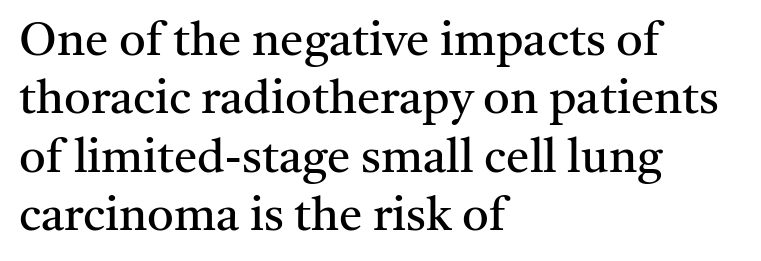
{"serif": "yes", "italic": "no", "bold": "no", "weight": "regular", "width": "normal", "stroke_contrast": "medium", "x_height": "medium", "monospaced": "no", "underline": "no", "align": "left", "line_spacing_ratio": 1.24, "letter_spacing": "normal", "letter_spacing_em": 0.0, "glyph_px": 47}
